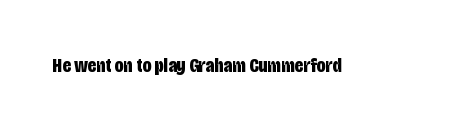
The letterforms sit shoulder to shoulder at normal distance. These lines were composed using upright roman letters. Check the space under the baseline: it is left empty. The sample has been set heavy, in full bold.
